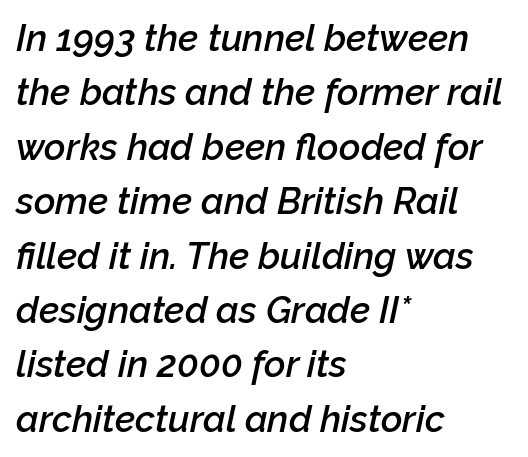
Q: Is the text bold? A: Semi-bold.
Q: Is the text italic (slanted)? A: Yes, it leans right by about 12 degrees.
Q: Is the text underlined? A: No.
Q: How is the paragraph aligned? A: Left-aligned.
Q: Is the spacing between letters normal or unusually wide? A: Normal.
Q: Is the spacing between lines tight, normal or loose? A: Normal.
Q: Width (condensed, normal, or wide)? A: Normal.
Q: Stroke contrast? A: Low.
Q: x-height? A: Medium.
Q: Monospaced? A: No.
